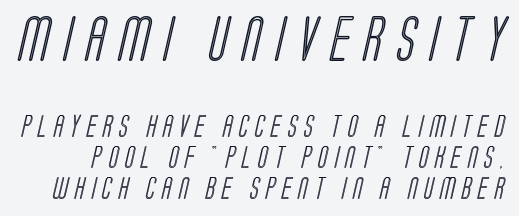
Q: Is the text underlined? A: No.
Q: Is the spacing between letters normal or unusually wide? A: Unusually wide.
Q: Is the spacing between lines tight, normal or loose? A: Normal.
Q: Which block of text is set in a larger size, the first (top) or the second (bottom)? A: The first (top) one.
Q: Width (condensed, normal, or wide)? A: Condensed.
Q: x-height? A: Large.
Q: Monospaced? A: No.
